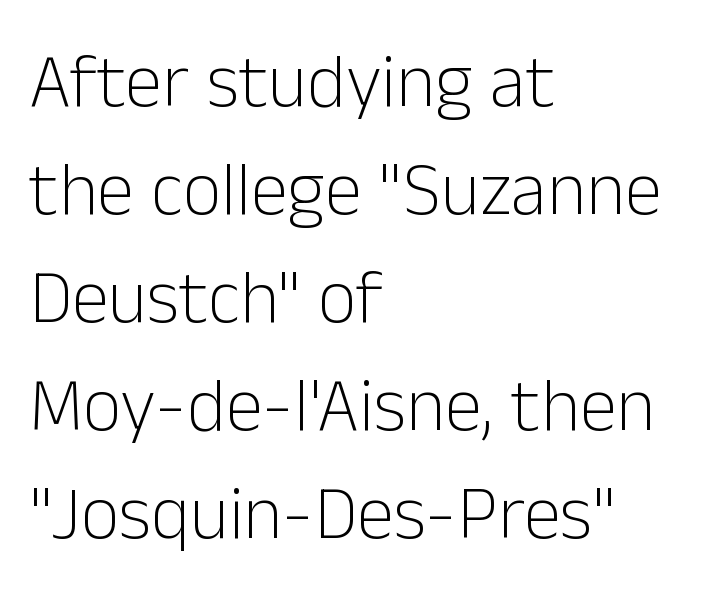
The image shows 75 px light sans-serif type, upright; set left-aligned, normal line spacing (1.44x), normal letter spacing, not underlined; low stroke contrast and a medium x-height.
